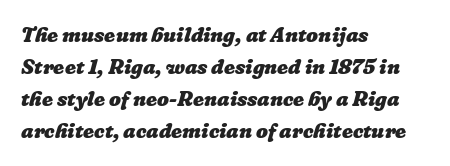
The image shows 21 px bold type; set left-aligned, normal line spacing (1.53x), normal letter spacing, not underlined.
